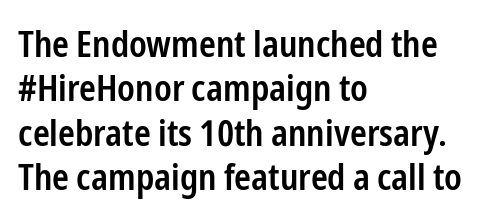
The image shows 36 px semibold, condensed sans-serif type, upright; set left-aligned, line spacing 1.23x, normal letter spacing, not underlined; low stroke contrast and a medium x-height.
